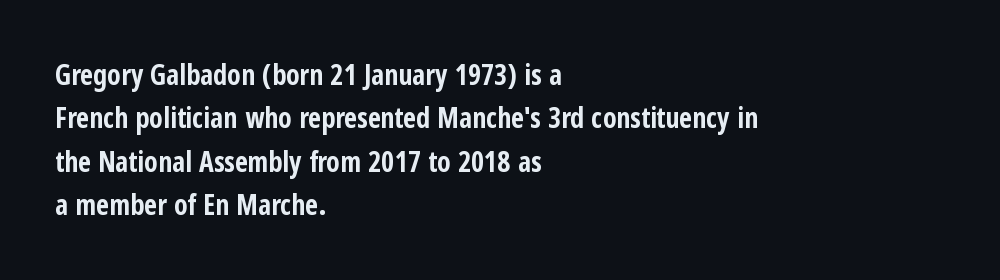
Q: Is the text bold? A: Yes.
Q: Is the text italic (slanted)? A: No, it is upright.
Q: Is the typeface a serif or a sans-serif typeface? A: Sans-serif.
Q: Is the text underlined? A: No.
Q: How is the paragraph aligned? A: Left-aligned.
Q: Is the spacing between letters normal or unusually wide? A: Normal.
Q: Is the spacing between lines tight, normal or loose? A: Normal.
Q: Width (condensed, normal, or wide)? A: Condensed.
Q: Stroke contrast? A: Low.
Q: x-height? A: Medium.
Q: Monospaced? A: No.
